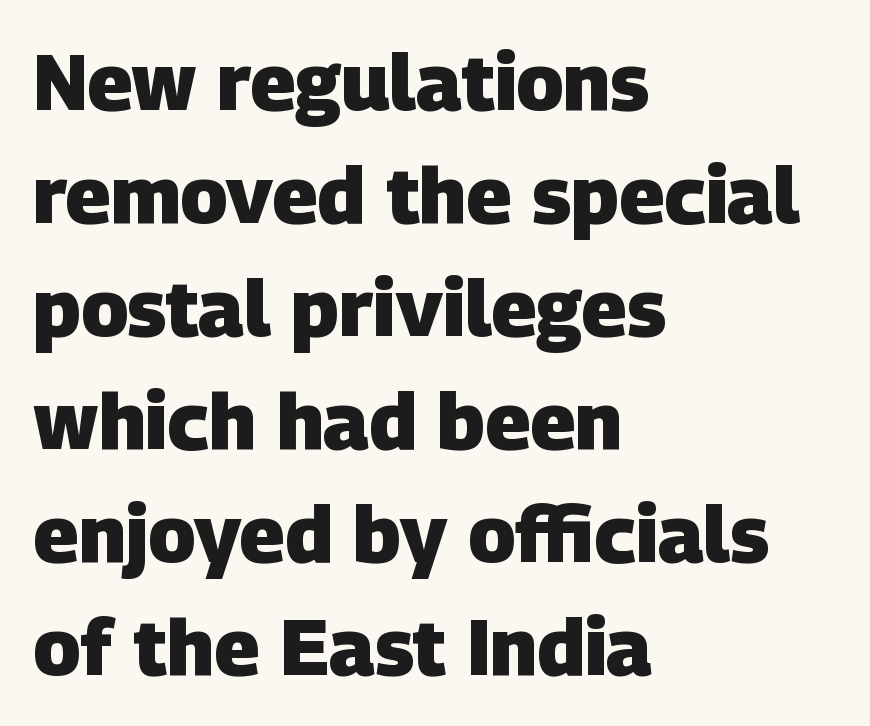
The image shows 79 px heavy sans-serif type; set left-aligned, normal line spacing (1.43x), normal letter spacing, not underlined; low stroke contrast and a large x-height.
